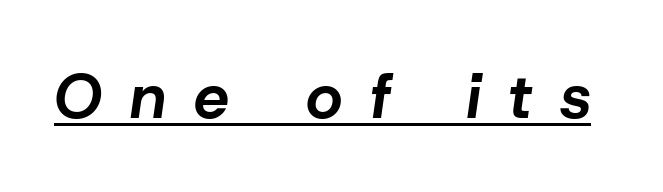
Q: Is the text bold? A: Yes.
Q: Is the text italic (slanted)? A: Yes, it leans right by about 8 degrees.
Q: Is the text underlined? A: Yes.
Q: Is the spacing between letters normal or unusually wide? A: Unusually wide.
Q: Width (condensed, normal, or wide)? A: Normal.
Q: Stroke contrast? A: Low.
Q: x-height? A: Medium.
Q: Monospaced? A: No.
